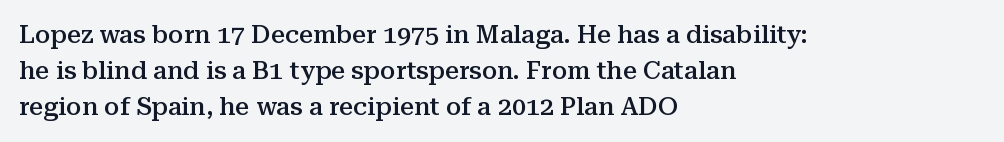
Caption: semibold face, moderately heavy strokes. Type without underlining. Quick note: interline space is typical. Vertical strokes here are truly vertical. Caption: multi-line text, flush left, ragged right.
